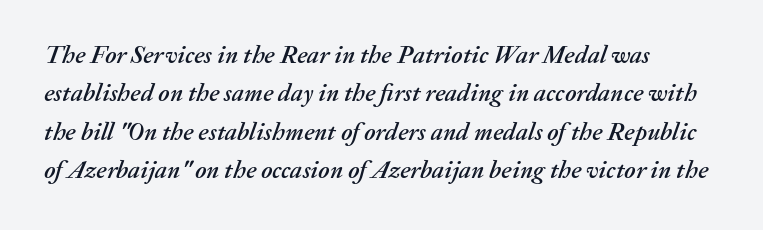
{"italic": "yes", "lean": "right", "slant_degrees": 20, "underline": "no", "align": "left", "line_spacing": "normal", "line_spacing_ratio": 1.54, "letter_spacing": "normal", "letter_spacing_em": 0.0, "glyph_px": 25}
